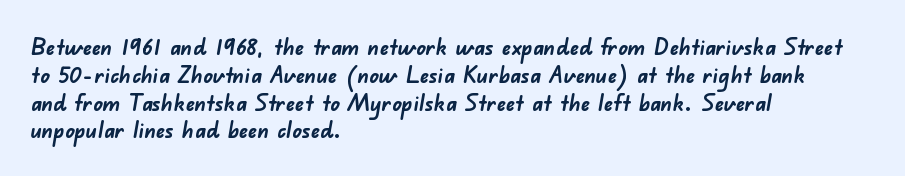
Q: Is the text bold? A: Yes.
Q: Is the text underlined? A: No.
Q: How is the paragraph aligned? A: Left-aligned.
Q: Is the spacing between letters normal or unusually wide? A: Normal.
